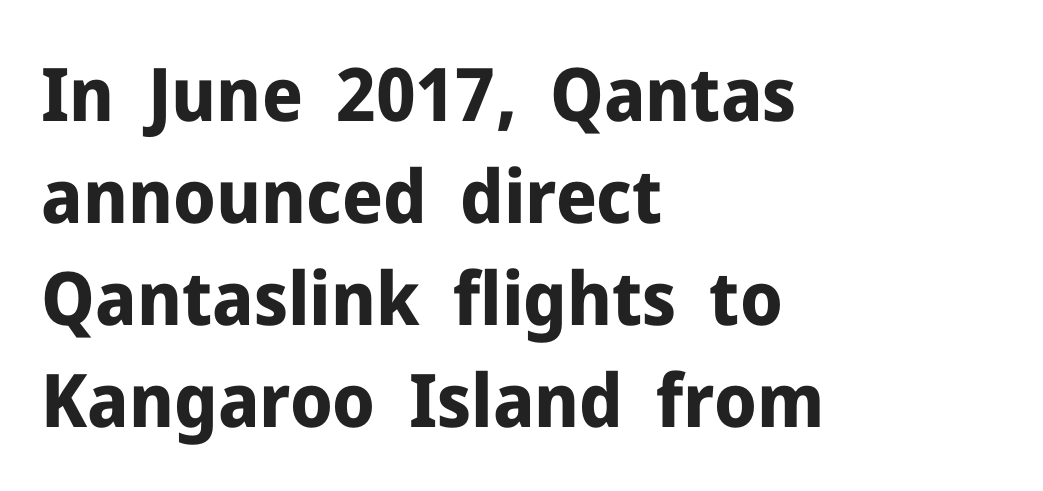
{"serif": "no", "italic": "no", "bold": "yes", "weight": "bold", "width": "normal", "stroke_contrast": "low", "x_height": "medium", "monospaced": "no", "underline": "no", "align": "left", "line_spacing": "normal", "line_spacing_ratio": 1.38, "letter_spacing": "normal", "letter_spacing_em": 0.0, "glyph_px": 74}
